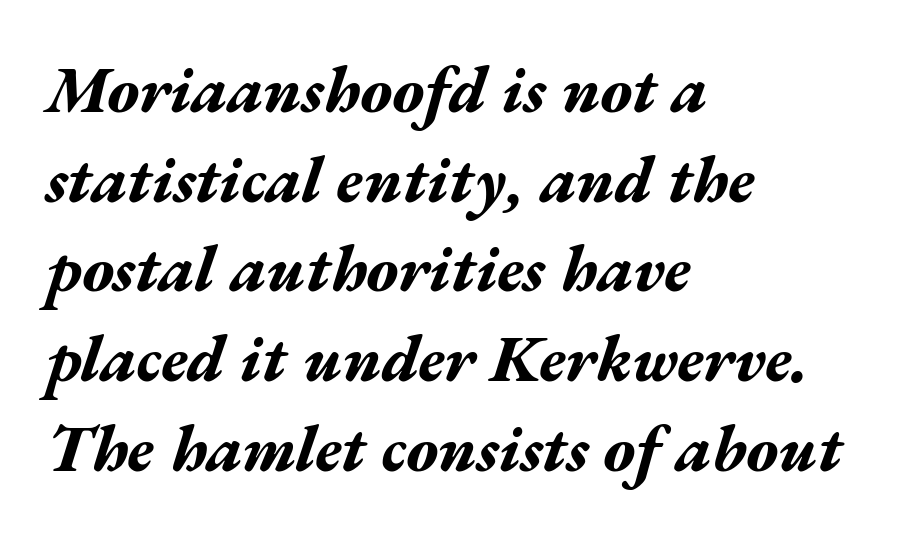
The image shows 65 px bold, wide type, italic (leaning right); set left-aligned, normal line spacing (1.38x), normal letter spacing, not underlined; medium stroke contrast and a medium x-height.
